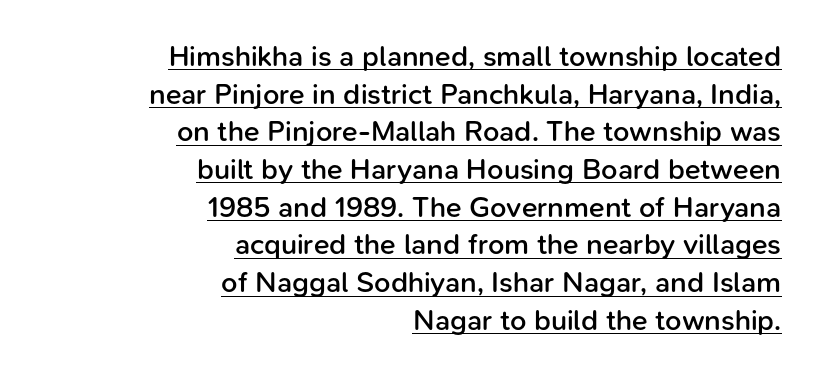
{"serif": "no", "italic": "no", "bold": "semi", "weight": "semibold", "width": "normal", "stroke_contrast": "low", "x_height": "medium", "monospaced": "no", "underline": "yes", "align": "right", "line_spacing": "normal", "line_spacing_ratio": 1.3, "letter_spacing": "normal", "letter_spacing_em": 0.0, "glyph_px": 29}
